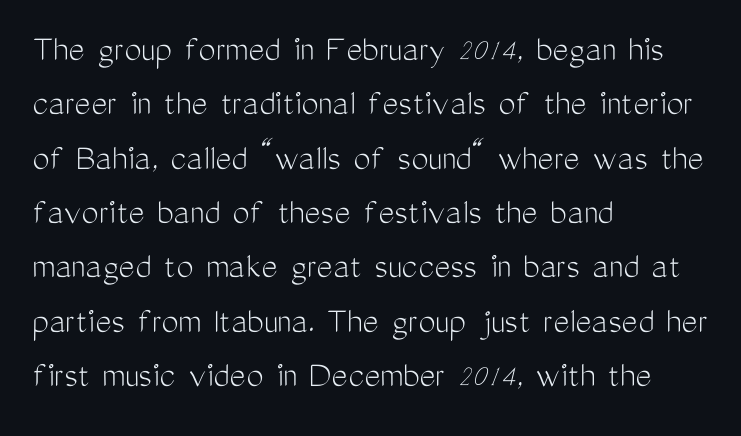
The image shows 38 px light, condensed sans-serif type, upright; set left-aligned, normal line spacing (1.43x), normal letter spacing, not underlined; medium stroke contrast and a medium x-height.
